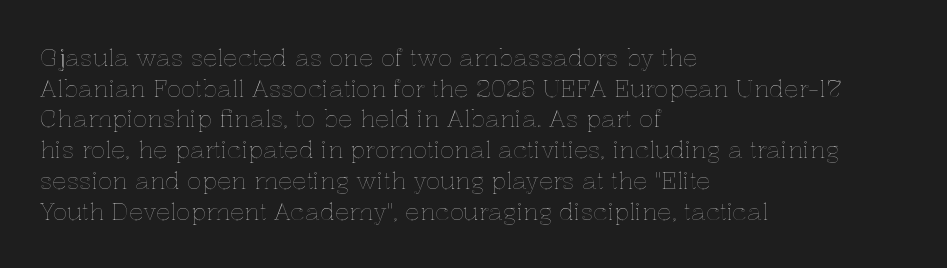
{"italic": "no", "underline": "no", "align": "left", "line_spacing": "normal", "line_spacing_ratio": 1.28, "letter_spacing": "normal", "letter_spacing_em": 0.0, "glyph_px": 24}
